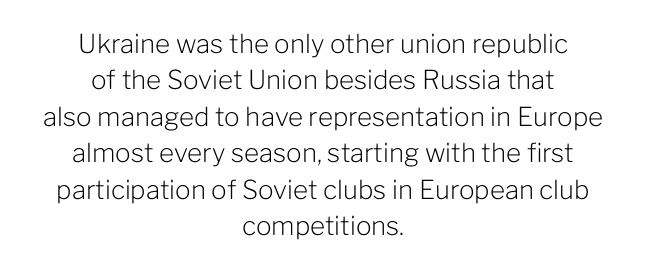
Letter spacing: default. The block of text has a typical density, with ordinary space between rows. Caption: multi-line text, centered on the measure. Designer's note — italics off, roman on. Weight: regular or lighter.
